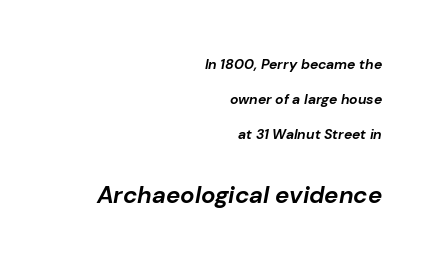
Q: Is the text bold? A: Yes.
Q: Is the text italic (slanted)? A: Yes, it leans right by about 10 degrees.
Q: Is the text underlined? A: No.
Q: How is the paragraph aligned? A: Right-aligned.
Q: Is the spacing between letters normal or unusually wide? A: Normal.
Q: Is the spacing between lines tight, normal or loose? A: Loose.
Q: Which block of text is set in a larger size, the first (top) or the second (bottom)? A: The second (bottom) one.
